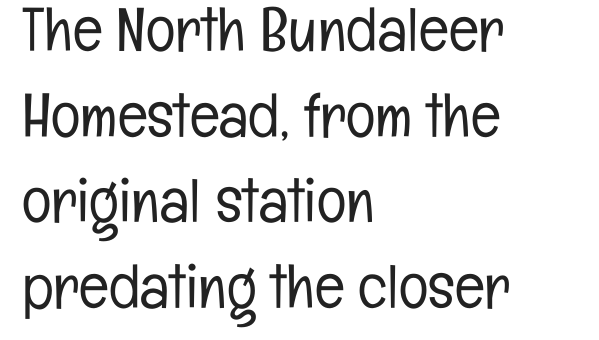
The image shows 62 px light, condensed sans-serif type, upright; set left-aligned, normal line spacing (1.38x), normal letter spacing, not underlined; low stroke contrast and a medium x-height.
